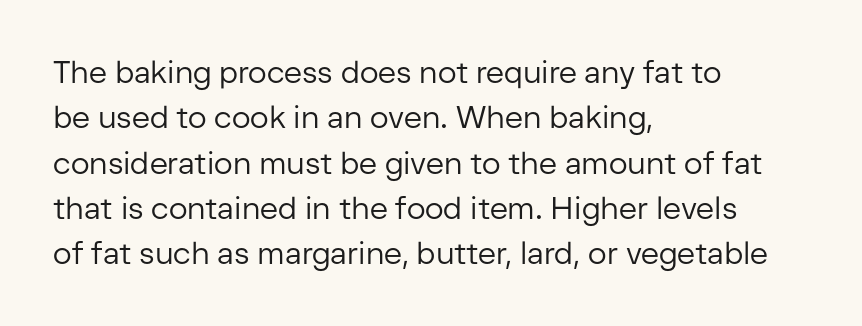
Q: Is the text bold? A: No.
Q: Is the text italic (slanted)? A: No, it is upright.
Q: Is the typeface a serif or a sans-serif typeface? A: Sans-serif.
Q: Is the text underlined? A: No.
Q: How is the paragraph aligned? A: Left-aligned.
Q: Is the spacing between letters normal or unusually wide? A: Normal.
Q: Is the spacing between lines tight, normal or loose? A: Normal.
Q: Width (condensed, normal, or wide)? A: Normal.
Q: Stroke contrast? A: Low.
Q: x-height? A: Medium.
Q: Monospaced? A: No.
